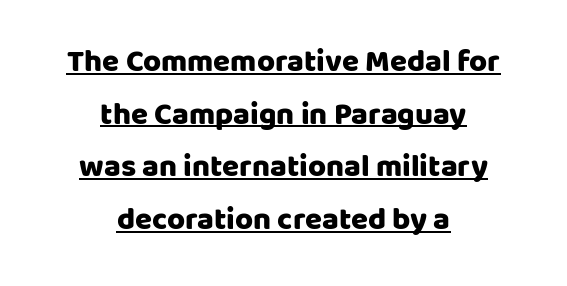
The image shows 31 px sans-serif type, upright; set centered, normal line spacing (1.7x), normal letter spacing, underlined; low stroke contrast and a large x-height.
